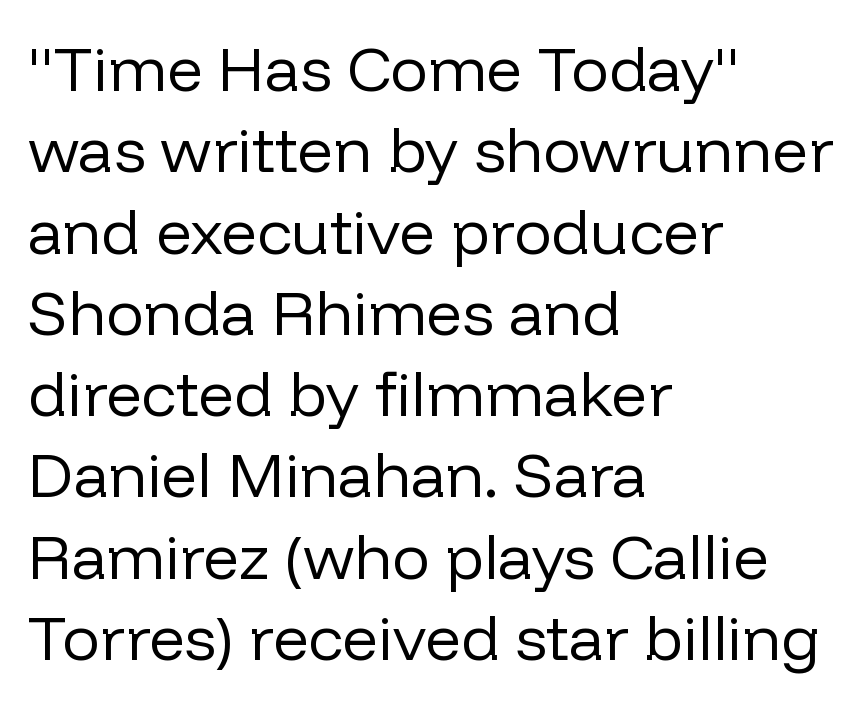
{"serif": "no", "italic": "no", "bold": "no", "weight": "regular", "width": "normal", "stroke_contrast": "low", "x_height": "medium", "monospaced": "no", "underline": "no", "align": "left", "line_spacing": "normal", "line_spacing_ratio": 1.29, "letter_spacing": "normal", "letter_spacing_em": 0.0, "glyph_px": 63}
